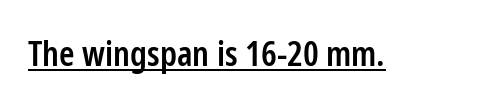
{"serif": "no", "italic": "no", "bold": "semi", "weight": "semibold", "width": "condensed", "stroke_contrast": "low", "x_height": "medium", "monospaced": "no", "underline": "yes", "letter_spacing": "normal", "letter_spacing_em": 0.0, "glyph_px": 35}
